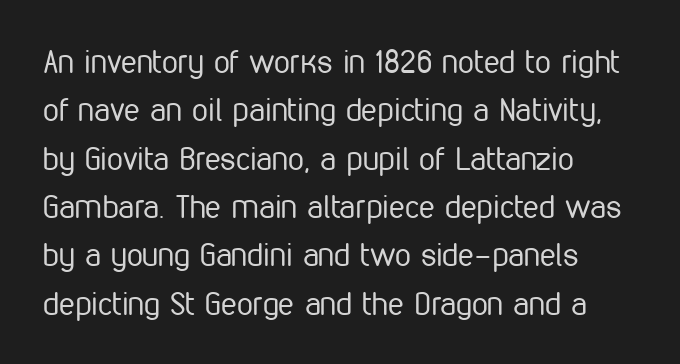
{"serif": "no", "italic": "no", "bold": "no", "weight": "regular", "width": "condensed", "stroke_contrast": "low", "x_height": "medium", "monospaced": "no", "underline": "no", "align": "left", "line_spacing": "normal", "line_spacing_ratio": 1.51, "letter_spacing": "normal", "letter_spacing_em": 0.0, "glyph_px": 32}
